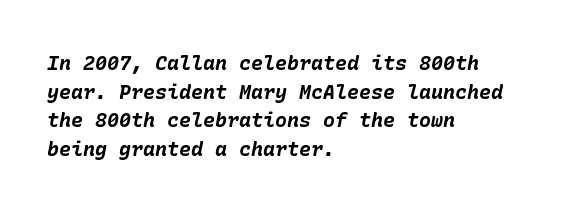
A full-strength bold gives these letters their thick strokes. A clean baseline with only descenders dipping below it. Vertically, the passage feels balanced, rows spaced as you'd expect. The face used here has a pronounced slope to its letters. Visually the block forms a straight wall on the left and a jagged coastline on the right.
